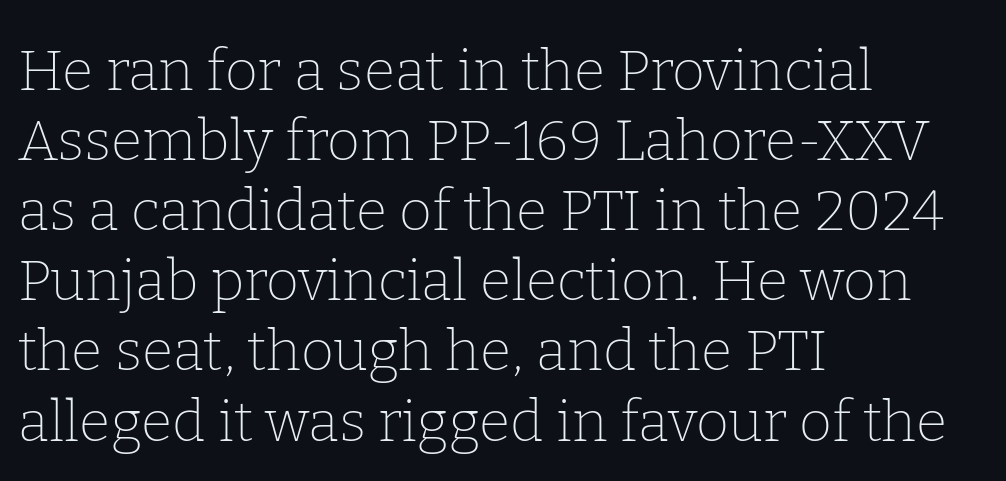
The image shows 57 px thin serif type, upright; set left-aligned, line spacing 1.23x, normal letter spacing, not underlined; low stroke contrast and a medium x-height.
